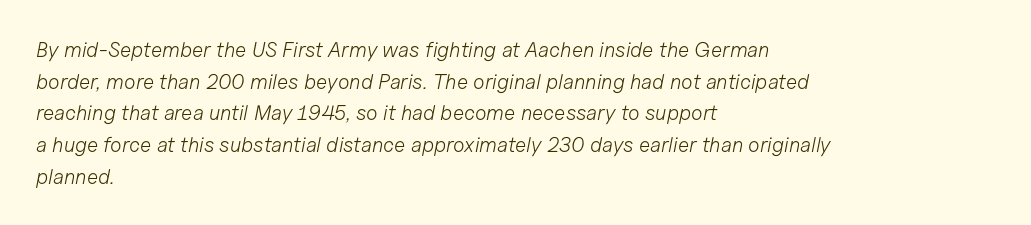
Q: Is the text bold? A: No.
Q: Is the text italic (slanted)? A: Yes, it leans right by about 11 degrees.
Q: Is the text underlined? A: No.
Q: How is the paragraph aligned? A: Left-aligned.
Q: Is the spacing between letters normal or unusually wide? A: Normal.
Q: Is the spacing between lines tight, normal or loose? A: Normal.
